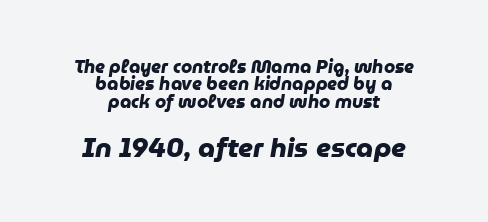
{"bold": "yes", "underline": "no", "align": "center", "line_spacing": "tight", "line_spacing_ratio": 0.97, "letter_spacing": "normal", "letter_spacing_em": 0.0, "larger_block": "second", "size_ratio": 1.5, "glyph_px": 27}
